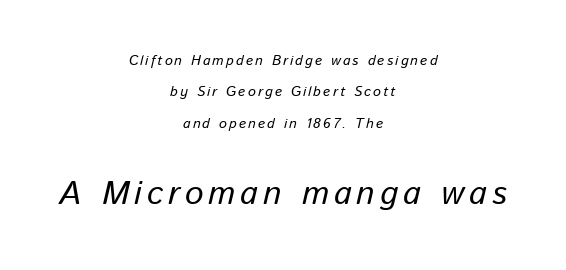
Q: Is the text italic (slanted)? A: Yes, it leans right by about 13 degrees.
Q: Is the text underlined? A: No.
Q: How is the paragraph aligned? A: Centered.
Q: Is the spacing between lines tight, normal or loose? A: Loose.
Q: Which block of text is set in a larger size, the first (top) or the second (bottom)? A: The second (bottom) one.
Q: Width (condensed, normal, or wide)? A: Normal.
Q: Stroke contrast? A: Low.
Q: x-height? A: Medium.
Q: Monospaced? A: No.
